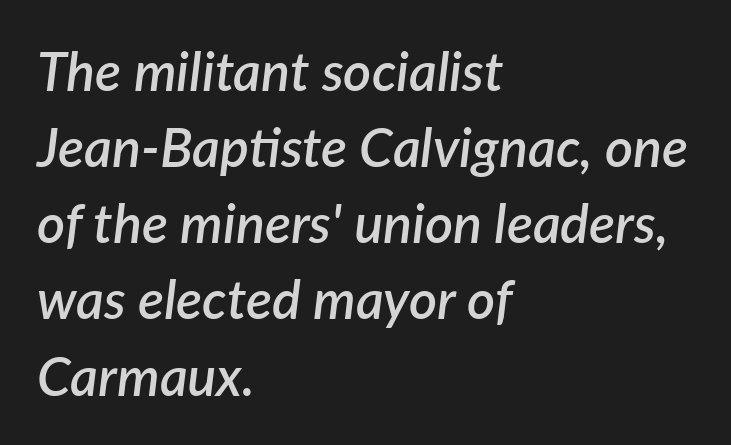
{"italic": "yes", "lean": "right", "slant_degrees": 7, "bold": "semi", "weight": "semibold", "width": "normal", "stroke_contrast": "low", "x_height": "medium", "monospaced": "no", "underline": "no", "align": "left", "line_spacing": "normal", "line_spacing_ratio": 1.41, "letter_spacing": "normal", "letter_spacing_em": 0.0, "glyph_px": 54}
